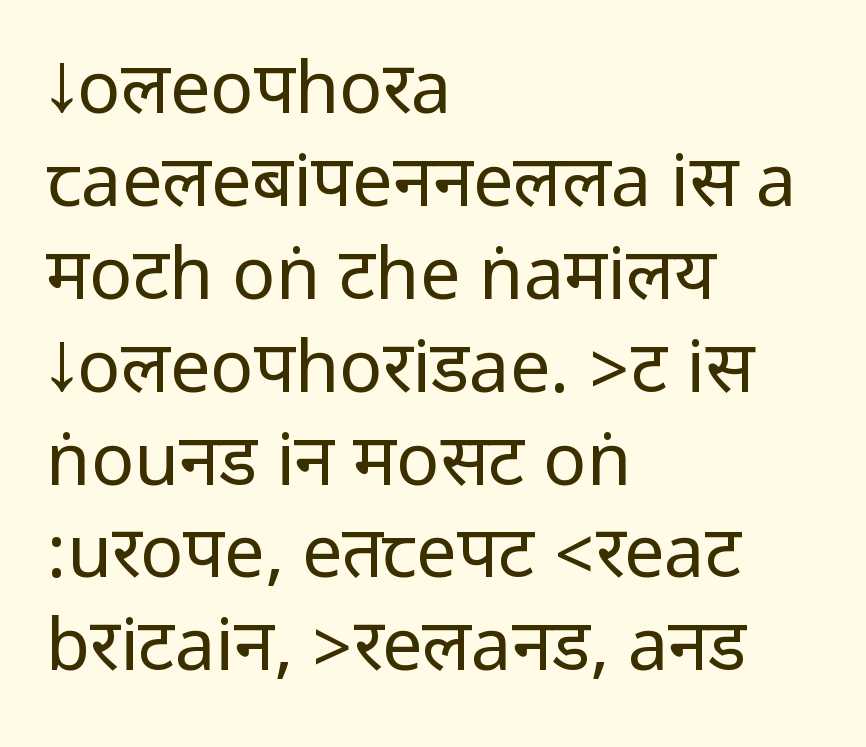
The image shows 72 px regular-weight, condensed sans-serif type, upright; set left-aligned, normal line spacing (1.29x), normal letter spacing, not underlined; low stroke contrast.
